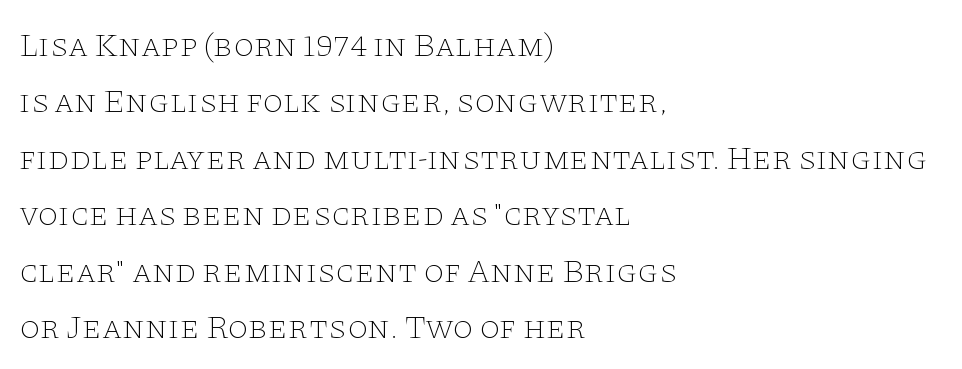
{"serif": "yes", "italic": "no", "bold": "no", "weight": "thin", "width": "wide", "stroke_contrast": "low", "x_height": "large", "monospaced": "no", "underline": "no", "align": "left", "line_spacing_ratio": 1.71, "letter_spacing": "normal", "letter_spacing_em": 0.0, "glyph_px": 33}
